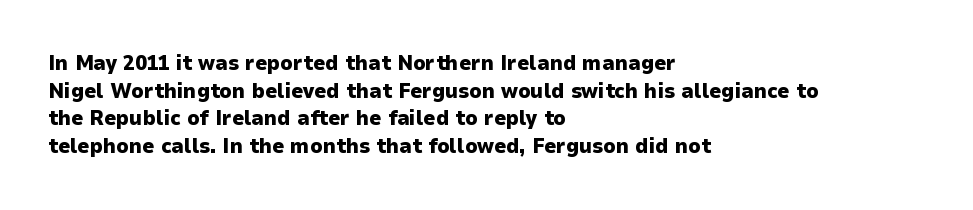
{"italic": "no", "bold": "yes", "underline": "no", "align": "left", "line_spacing": "normal", "line_spacing_ratio": 1.32, "letter_spacing": "normal", "letter_spacing_em": 0.0, "glyph_px": 21}
